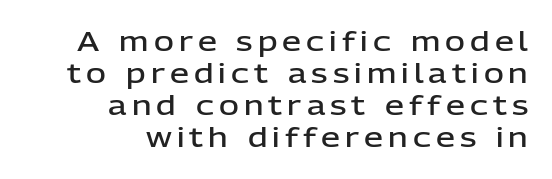
The image shows 27 px text type, upright; set right-aligned, line spacing 1.19x, not underlined.
